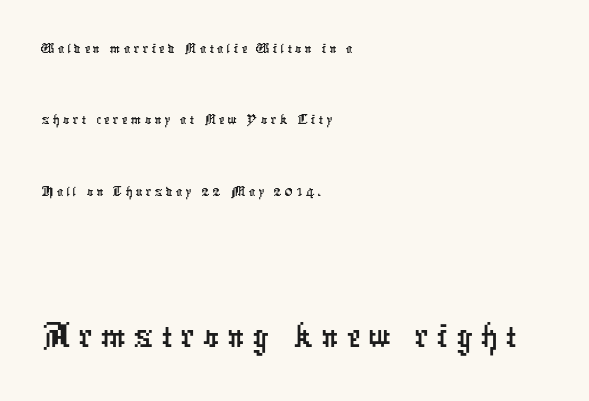
{"serif": "no", "width": "condensed", "stroke_contrast": "low", "x_height": "medium", "monospaced": "no", "underline": "no", "align": "left", "line_spacing": "loose", "line_spacing_ratio": 2.23, "larger_block": "second", "size_ratio": 2.47, "glyph_px": 79}
